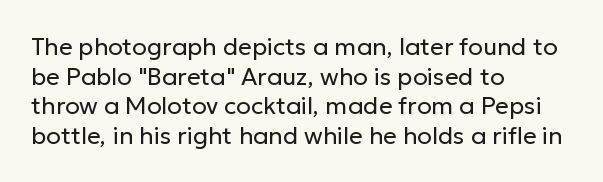
Q: Is the text bold? A: No.
Q: Is the text italic (slanted)? A: No, it is upright.
Q: Is the text underlined? A: No.
Q: How is the paragraph aligned? A: Left-aligned.
Q: Is the spacing between letters normal or unusually wide? A: Normal.
